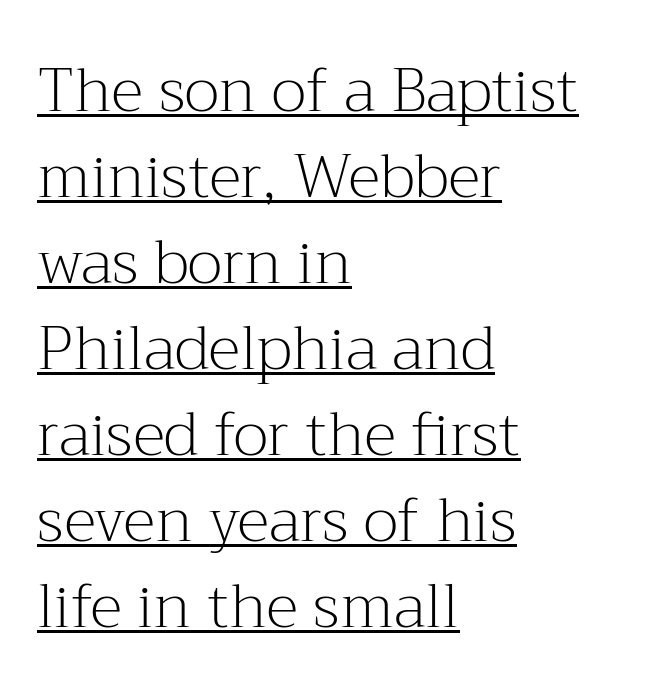
{"serif": "yes", "italic": "no", "bold": "no", "weight": "light", "width": "normal", "stroke_contrast": "medium", "x_height": "medium", "monospaced": "no", "underline": "yes", "align": "left", "line_spacing": "normal", "line_spacing_ratio": 1.41, "letter_spacing": "normal", "letter_spacing_em": 0.0, "glyph_px": 61}
